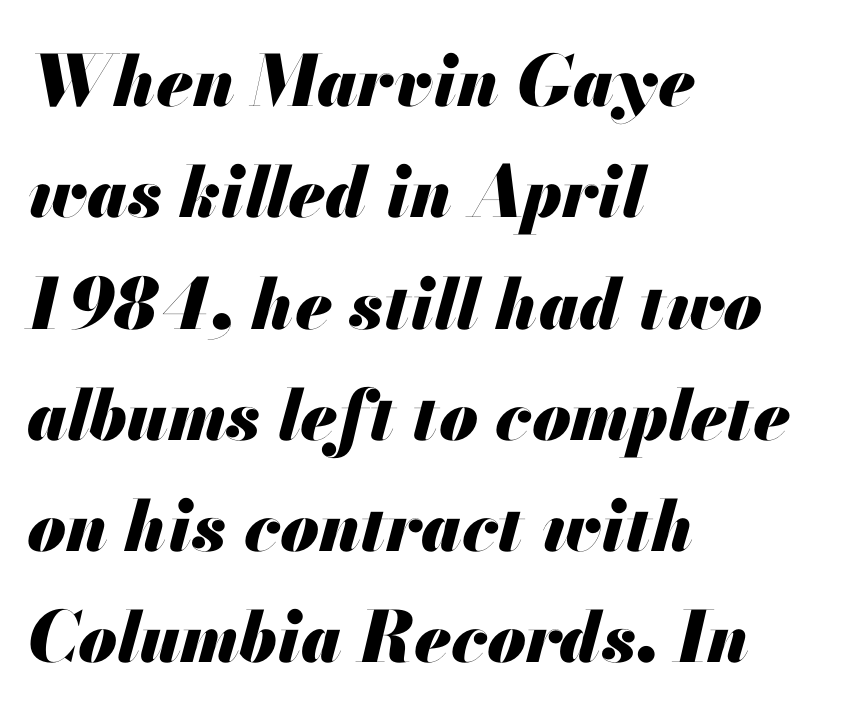
{"italic": "yes", "lean": "right", "slant_degrees": 13, "bold": "yes", "weight": "heavy", "width": "normal", "stroke_contrast": "medium", "x_height": "small", "monospaced": "no", "underline": "no", "align": "left", "line_spacing": "normal", "line_spacing_ratio": 1.59, "letter_spacing": "normal", "letter_spacing_em": 0.0, "glyph_px": 70}
